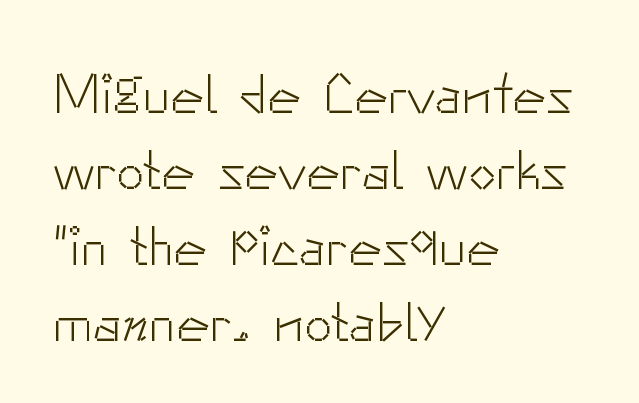
The image shows 56 px light sans-serif type, upright; set left-aligned, normal line spacing (1.36x), normal letter spacing, not underlined; low stroke contrast and a small x-height.
